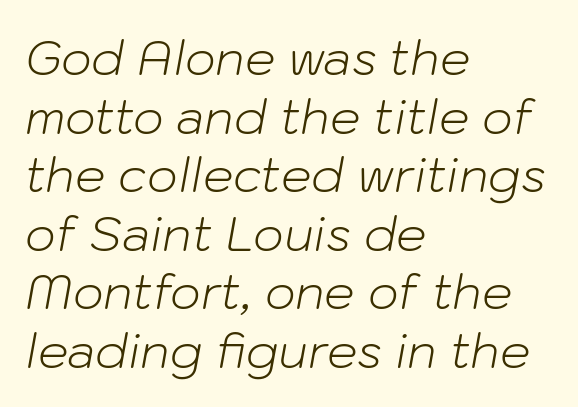
Ink coverage per letter is moderate at most. Is the block centered? No — it sits flush against the left margin. Compared with ordinary roman type, these characters are visibly tilted. Type without underlining. This sample uses plain, unmodified letter spacing.
